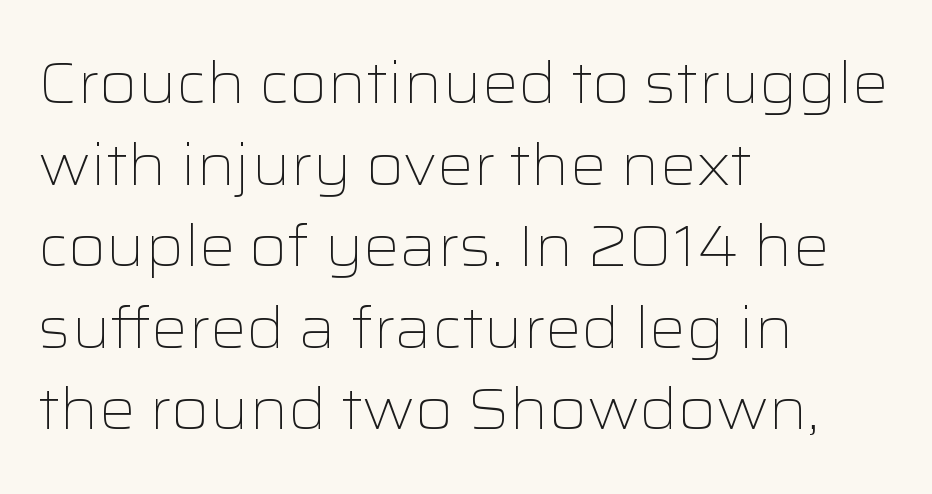
Q: Is the text bold? A: No.
Q: Is the text italic (slanted)? A: No, it is upright.
Q: Is the typeface a serif or a sans-serif typeface? A: Sans-serif.
Q: Is the text underlined? A: No.
Q: How is the paragraph aligned? A: Left-aligned.
Q: Is the spacing between letters normal or unusually wide? A: Normal.
Q: Is the spacing between lines tight, normal or loose? A: Normal.
Q: Width (condensed, normal, or wide)? A: Wide.
Q: Stroke contrast? A: Low.
Q: x-height? A: Medium.
Q: Monospaced? A: No.
